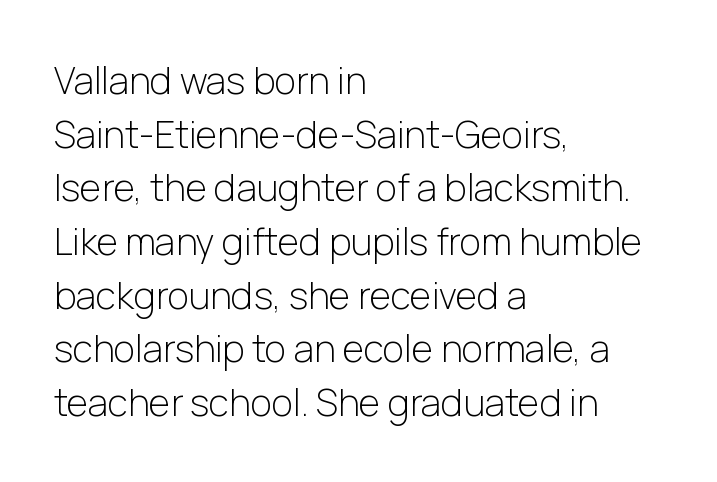
Has an underline been added? It has not. Looks like regular typesetting: each glyph gets only the width it needs. Compared with typical body copy, the letter spacing here is the same. One-word summary of the alignment: left. Stroke terminals: plain, sans-serif. A typesetter would mark this as roman, not italic.
